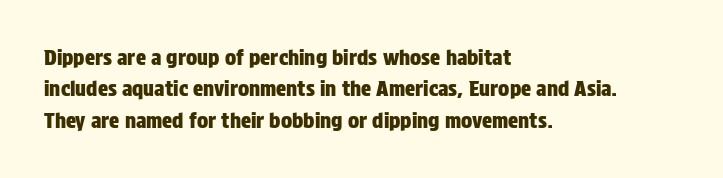
The image shows 21 px text type, upright; set left-aligned, normal line spacing (1.49x), normal letter spacing, not underlined.
